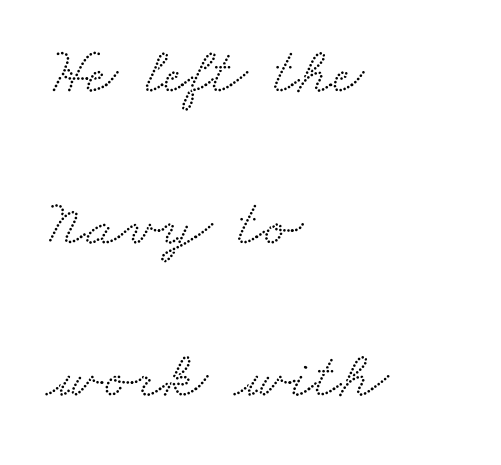
Q: Is the typeface a serif or a sans-serif typeface? A: Serif.
Q: Is the text underlined? A: No.
Q: How is the paragraph aligned? A: Left-aligned.
Q: Is the spacing between letters normal or unusually wide? A: Normal.
Q: Is the spacing between lines tight, normal or loose? A: Loose.
Q: Width (condensed, normal, or wide)? A: Wide.
Q: Stroke contrast? A: Medium.
Q: x-height? A: Small.
Q: Monospaced? A: No.
